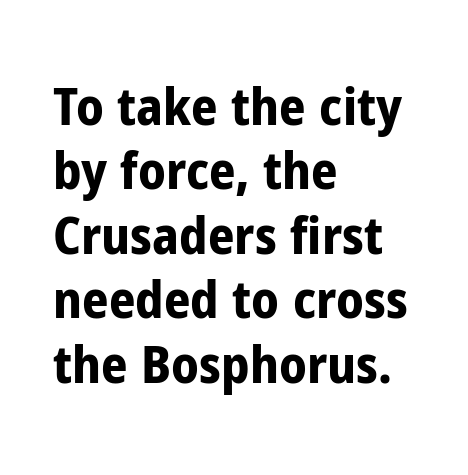
The image shows 52 px bold, condensed sans-serif type, upright; set left-aligned, line spacing 1.24x, normal letter spacing, not underlined; low stroke contrast and a medium x-height.
